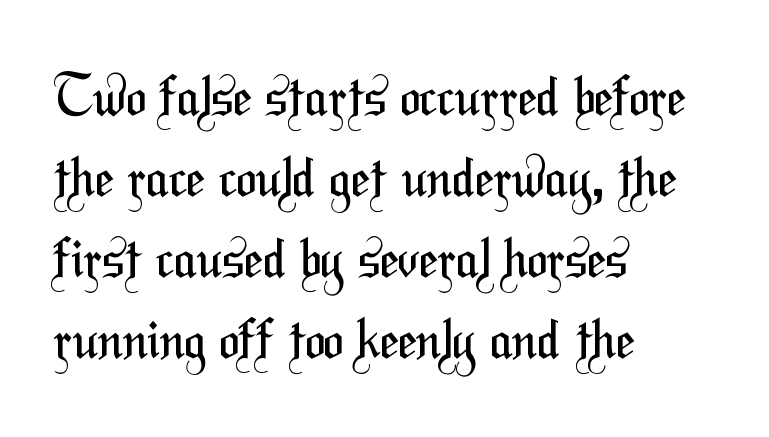
The cut favours lightness, reaching ordinary text weight at its darkest. The face used here is rendered with its standard letterfit. Look at the bottom of the vertical strokes: they stop flat, with no serifs. These lines are rendered in a variable-pitch font.
